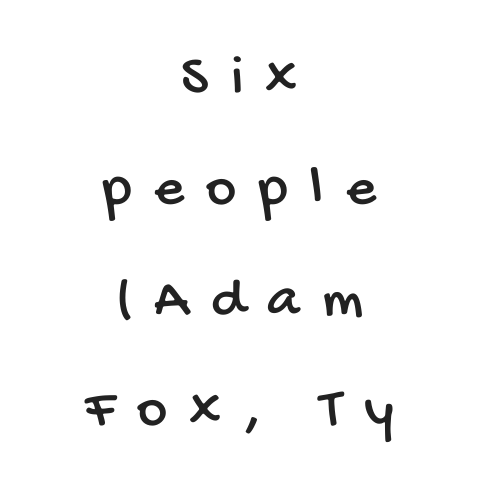
Q: Is the typeface a serif or a sans-serif typeface? A: Sans-serif.
Q: Is the text underlined? A: No.
Q: How is the paragraph aligned? A: Centered.
Q: Is the spacing between letters normal or unusually wide? A: Unusually wide.
Q: Is the spacing between lines tight, normal or loose? A: Loose.
Q: Width (condensed, normal, or wide)? A: Condensed.
Q: Stroke contrast? A: Low.
Q: x-height? A: Large.
Q: Monospaced? A: No.
